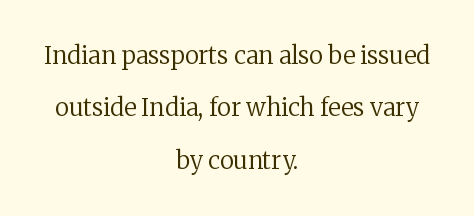
{"italic": "no", "bold": "no", "underline": "no", "align": "center", "line_spacing": "loose", "line_spacing_ratio": 2.18, "letter_spacing": "normal", "letter_spacing_em": 0.0, "glyph_px": 24}
